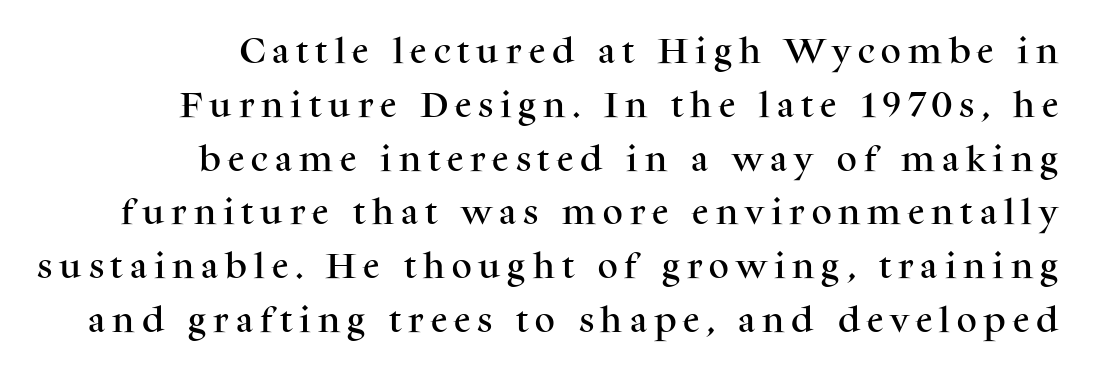
The image shows 28 px serif type, upright; set right-aligned, loose line spacing (1.92x), unusually wide letter spacing (+0.25 em), not underlined; medium stroke contrast and a medium x-height.
